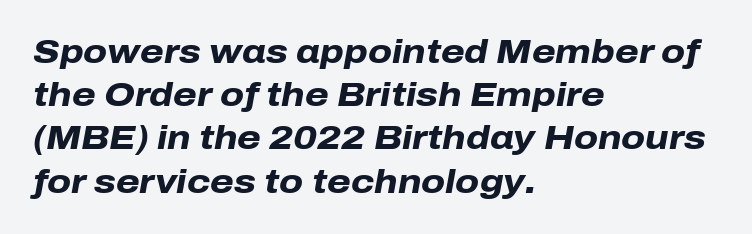
{"italic": "yes", "lean": "right", "slant_degrees": 10, "bold": "yes", "weight": "heavy", "width": "normal", "stroke_contrast": "low", "x_height": "medium", "monospaced": "no", "underline": "no", "align": "left", "line_spacing": "normal", "line_spacing_ratio": 1.27, "letter_spacing": "normal", "letter_spacing_em": 0.0, "glyph_px": 34}
